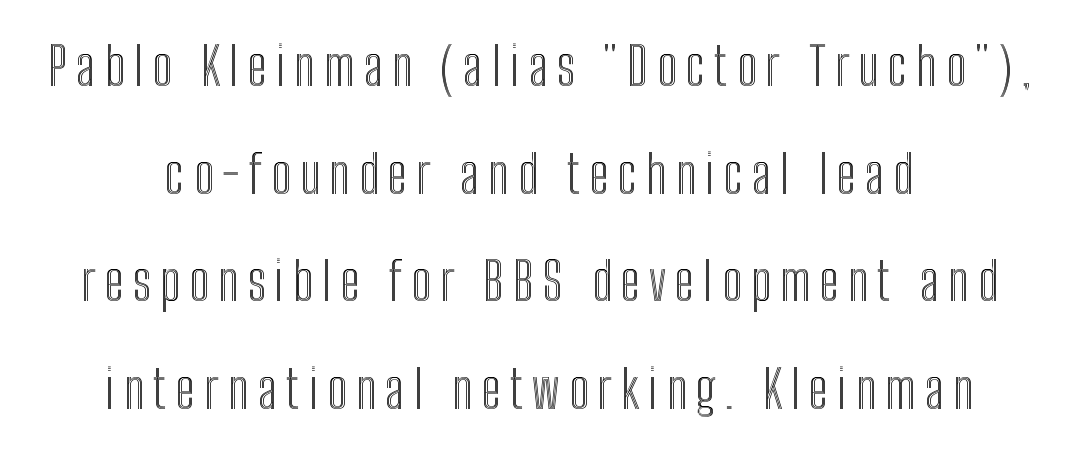
Q: Is the text italic (slanted)? A: No, it is upright.
Q: Is the text underlined? A: No.
Q: How is the paragraph aligned? A: Centered.
Q: Is the spacing between lines tight, normal or loose? A: Loose.
Q: Width (condensed, normal, or wide)? A: Condensed.
Q: x-height? A: Medium.
Q: Monospaced? A: No.
